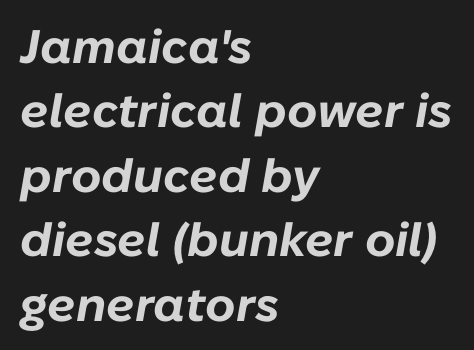
Line starts are locked; line ends wander. You could not count columns in this text — the font is proportionally spaced. A typesetter would call this leading conventional body-copy spacing. The passage shown is emphatically bold. Rendered with sloped, italic letterforms.
